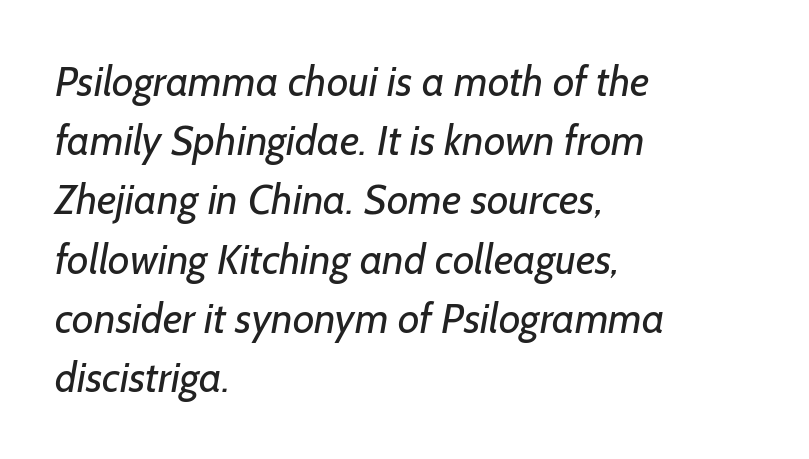
Horizontal bands of white between lines are of average thickness. Letter spacing: default. Vertical stems look standard width or narrower in stroke. Here the designer chose a conventional face with non-uniform glyph widths.
